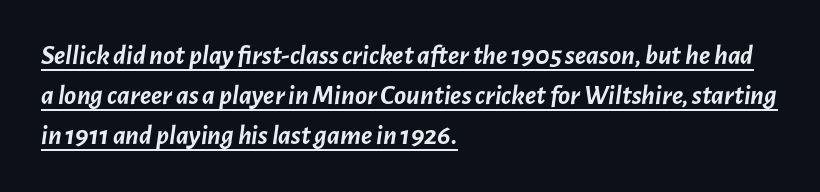
Nothing unusual about the tracking: characters are spaced as the font intends. Quick note: italic. Reading down the column, the eye jumps a familiar distance to each next line. Weight check: bold — yes, fully.
